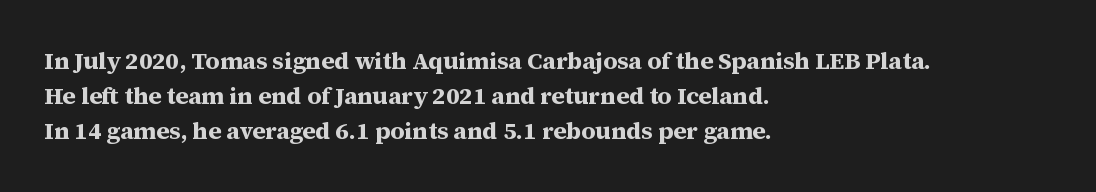
The image shows 24 px bold type, upright; set left-aligned, normal line spacing (1.46x), normal letter spacing, not underlined.
